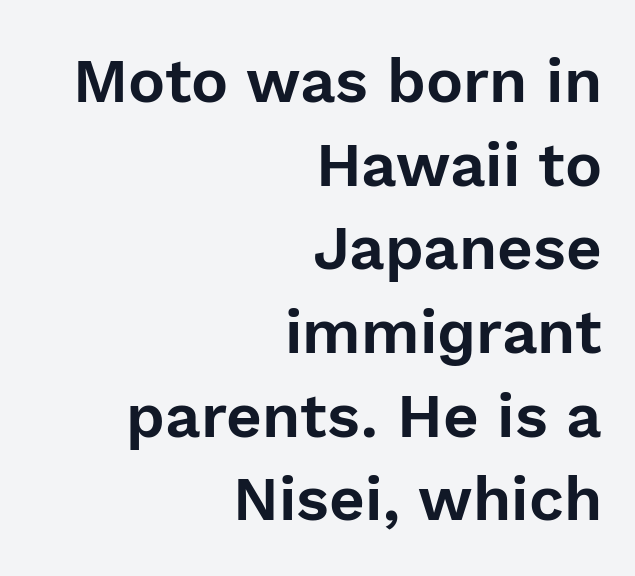
Observe the ordinary spacing: letters are neighbours, not strangers. The lines are quadded right. Notice how the stems are strictly vertical — no italics here. Rows of type keep a routine distance in the vertical direction. The strip under each line holds only bare page.
